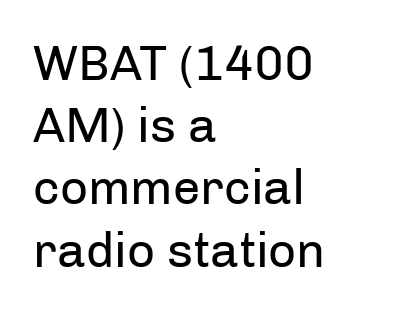
Q: Is the text bold? A: No.
Q: Is the text italic (slanted)? A: No, it is upright.
Q: Is the typeface a serif or a sans-serif typeface? A: Sans-serif.
Q: Is the text underlined? A: No.
Q: How is the paragraph aligned? A: Left-aligned.
Q: Is the spacing between letters normal or unusually wide? A: Normal.
Q: Is the spacing between lines tight, normal or loose? A: Normal.
Q: Width (condensed, normal, or wide)? A: Normal.
Q: Stroke contrast? A: Low.
Q: x-height? A: Medium.
Q: Monospaced? A: No.
